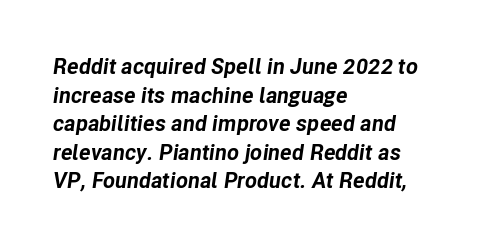
Q: Is the text bold? A: Yes.
Q: Is the text italic (slanted)? A: Yes, it leans right by about 8 degrees.
Q: Is the text underlined? A: No.
Q: How is the paragraph aligned? A: Left-aligned.
Q: Is the spacing between letters normal or unusually wide? A: Normal.
Q: Is the spacing between lines tight, normal or loose? A: Normal.
